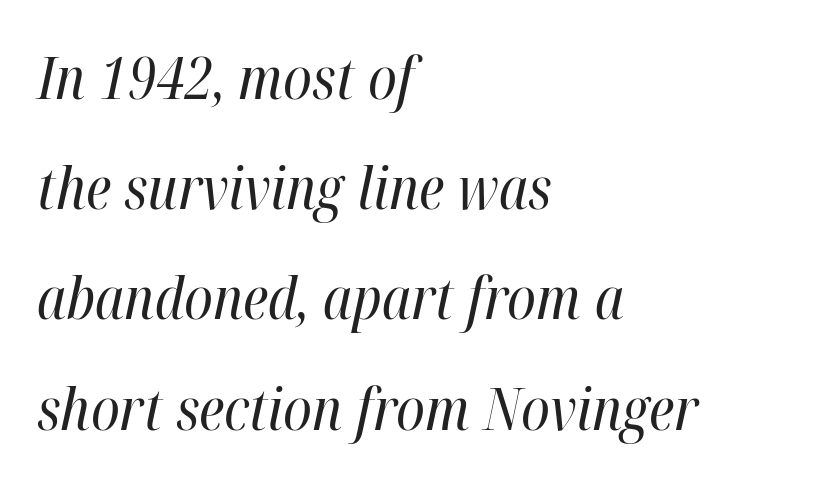
Q: Is the text bold? A: No.
Q: Is the text italic (slanted)? A: Yes, it leans right by about 12 degrees.
Q: Is the text underlined? A: No.
Q: How is the paragraph aligned? A: Left-aligned.
Q: Is the spacing between letters normal or unusually wide? A: Normal.
Q: Is the spacing between lines tight, normal or loose? A: Loose.
Q: Width (condensed, normal, or wide)? A: Condensed.
Q: Stroke contrast? A: High.
Q: x-height? A: Medium.
Q: Monospaced? A: No.
